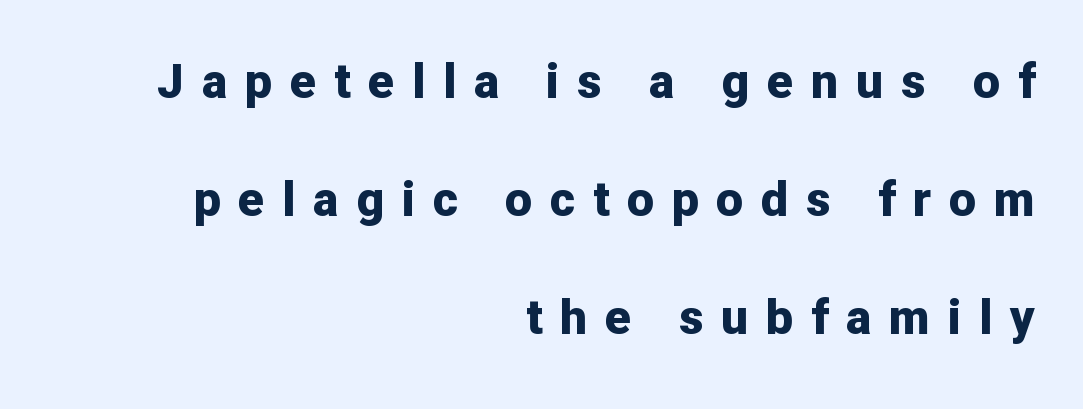
Letter spacing: wide. Vertical strokes here are truly vertical. One-word summary of the alignment: right. Looks like regular typesetting: each glyph gets only the width it needs. What weight is shown? A full bold with thick strokes. The passage shown is typeset with a sans-serif family.
